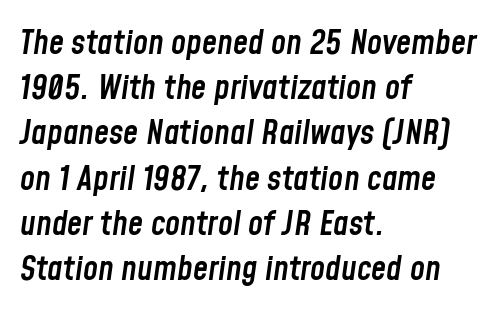
The lettering tilts uniformly, giving the passage an italic look. Standard letterfit; no display-style spreading of the glyphs. The letters advance in unequal steps, a hallmark of proportional type. Nobody drew a line under any word here. Leftover space on each line is placed entirely after the last word. A semibold gives these letters moderate extra thickness, short of bold.
